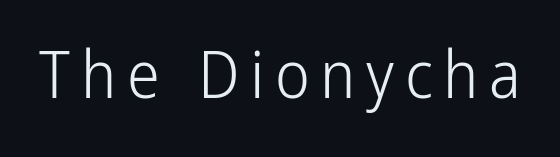
The image shows 66 px light, condensed sans-serif type, upright; set not underlined; low stroke contrast and a medium x-height.
